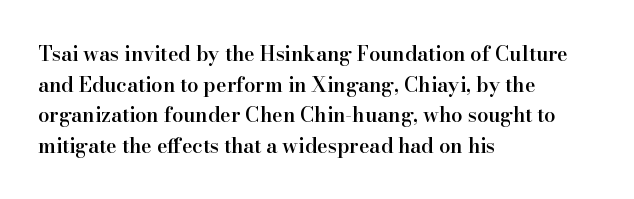
This rendering features lettering with no underline. Students, observe: this is what conventionally led text looks like. Students, note that the glyphs here touch the page at normal intervals. The specimen reads as upright at a glance.
